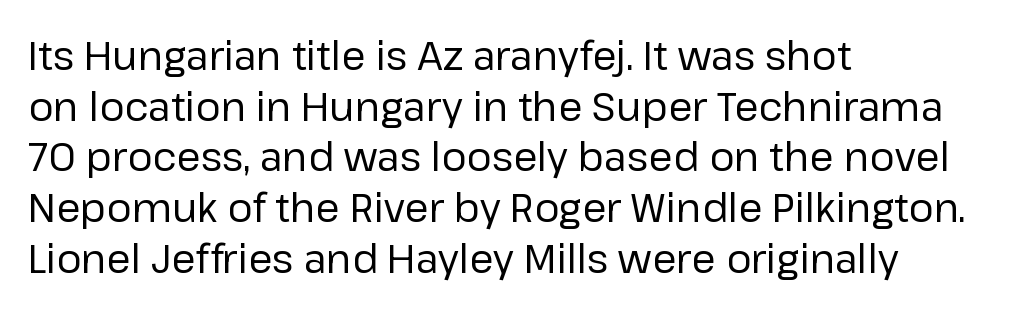
Q: Is the text bold? A: No.
Q: Is the text italic (slanted)? A: No, it is upright.
Q: Is the typeface a serif or a sans-serif typeface? A: Sans-serif.
Q: Is the text underlined? A: No.
Q: How is the paragraph aligned? A: Left-aligned.
Q: Is the spacing between letters normal or unusually wide? A: Normal.
Q: Is the spacing between lines tight, normal or loose? A: Normal.
Q: Width (condensed, normal, or wide)? A: Normal.
Q: Stroke contrast? A: Low.
Q: x-height? A: Medium.
Q: Monospaced? A: No.
